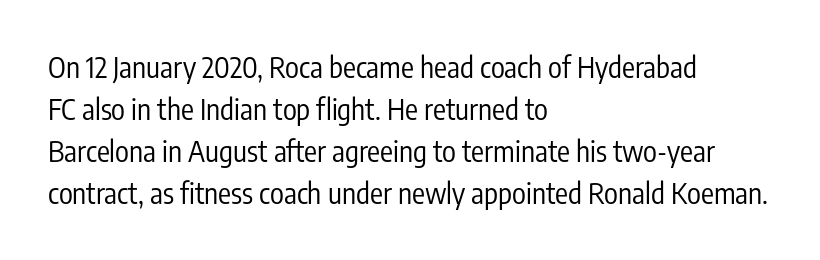
{"serif": "no", "italic": "no", "bold": "no", "weight": "regular", "width": "condensed", "stroke_contrast": "low", "x_height": "medium", "monospaced": "no", "underline": "no", "align": "left", "line_spacing": "normal", "line_spacing_ratio": 1.45, "letter_spacing": "normal", "letter_spacing_em": 0.0, "glyph_px": 29}
